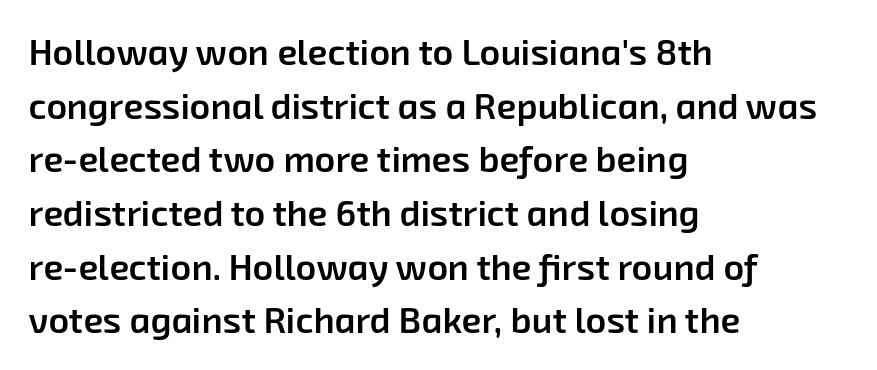
{"serif": "no", "bold": "semi", "weight": "semibold", "width": "normal", "stroke_contrast": "low", "x_height": "medium", "monospaced": "no", "underline": "no", "align": "left", "line_spacing": "normal", "line_spacing_ratio": 1.49, "letter_spacing": "normal", "letter_spacing_em": 0.0, "glyph_px": 36}
